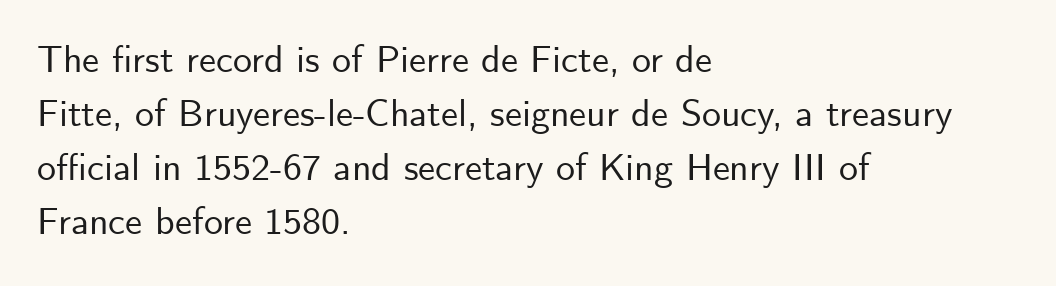
Q: Is the text italic (slanted)? A: No, it is upright.
Q: Is the typeface a serif or a sans-serif typeface? A: Sans-serif.
Q: Is the text underlined? A: No.
Q: How is the paragraph aligned? A: Left-aligned.
Q: Is the spacing between letters normal or unusually wide? A: Normal.
Q: Is the spacing between lines tight, normal or loose? A: Normal.
Q: Width (condensed, normal, or wide)? A: Normal.
Q: Stroke contrast? A: Low.
Q: x-height? A: Small.
Q: Monospaced? A: No.
